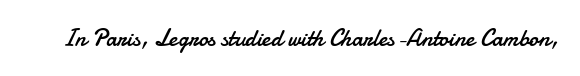
{"bold": "no", "underline": "no", "letter_spacing": "normal", "letter_spacing_em": 0.0, "glyph_px": 24}
